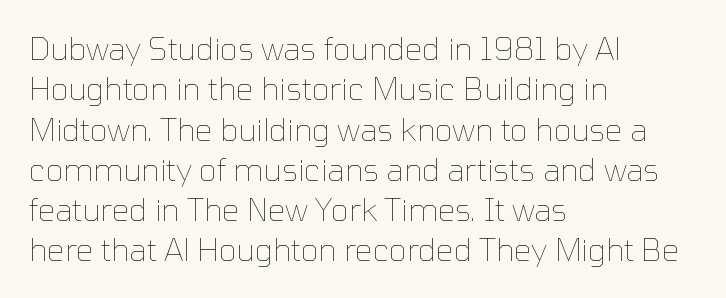
Q: Is the text bold? A: No.
Q: Is the text italic (slanted)? A: No, it is upright.
Q: Is the text underlined? A: No.
Q: How is the paragraph aligned? A: Left-aligned.
Q: Is the spacing between letters normal or unusually wide? A: Normal.
Q: Is the spacing between lines tight, normal or loose? A: Normal.
Q: Width (condensed, normal, or wide)? A: Normal.
Q: Stroke contrast? A: Low.
Q: x-height? A: Medium.
Q: Monospaced? A: No.
